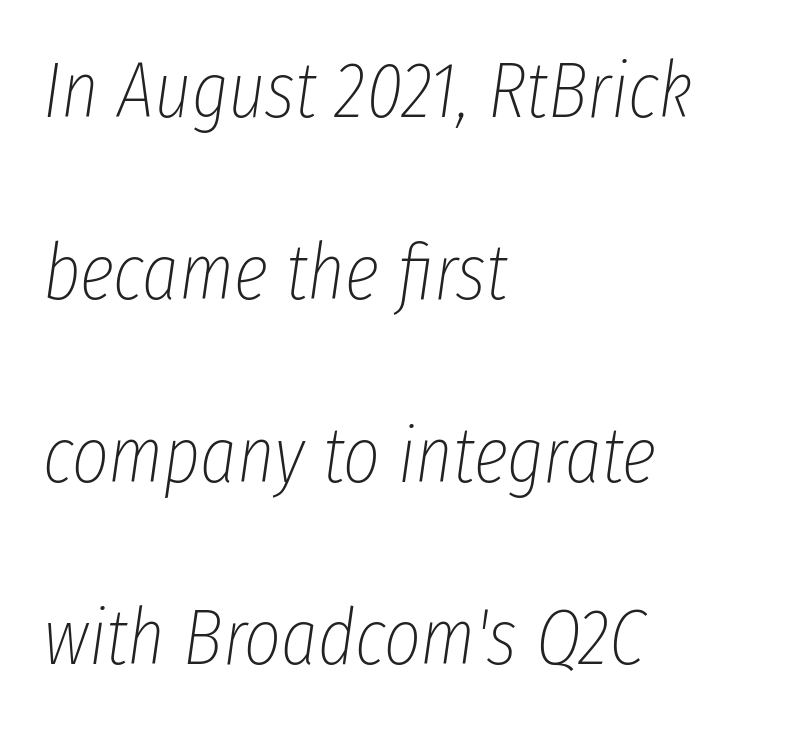
Type without underlining. The typography opts for an oblique posture over an upright one. A typesetter would call this proportional, since set widths differ per character. The typeface has the unassuming heft of standard copy or less. A great deal of white space separates one row of letters from the next. Tracking here is standard; glyphs follow each other at the usual distance.
